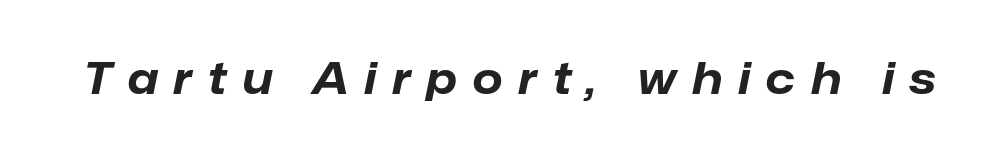
Q: Is the text bold? A: Yes.
Q: Is the text italic (slanted)? A: Yes, it leans right by about 12 degrees.
Q: Is the text underlined? A: No.
Q: Is the spacing between letters normal or unusually wide? A: Unusually wide.
Q: Width (condensed, normal, or wide)? A: Normal.
Q: Stroke contrast? A: Low.
Q: x-height? A: Medium.
Q: Monospaced? A: No.
